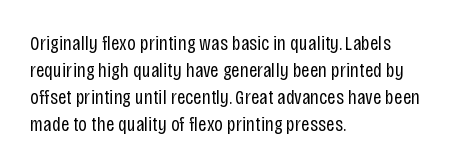
{"italic": "no", "bold": "no", "underline": "no", "align": "left", "line_spacing": "normal", "line_spacing_ratio": 1.28, "letter_spacing": "normal", "letter_spacing_em": 0.0, "glyph_px": 21}
